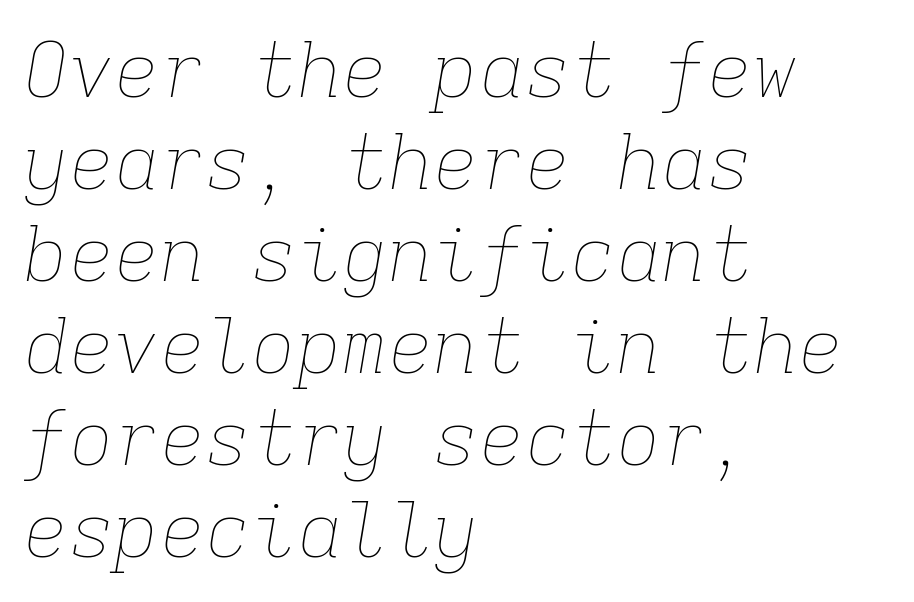
Q: Is the text bold? A: No.
Q: Is the text italic (slanted)? A: Yes, it leans right by about 9 degrees.
Q: Is the text underlined? A: No.
Q: How is the paragraph aligned? A: Left-aligned.
Q: Is the spacing between letters normal or unusually wide? A: Normal.
Q: Width (condensed, normal, or wide)? A: Normal.
Q: Stroke contrast? A: Low.
Q: x-height? A: Medium.
Q: Monospaced? A: Yes.
